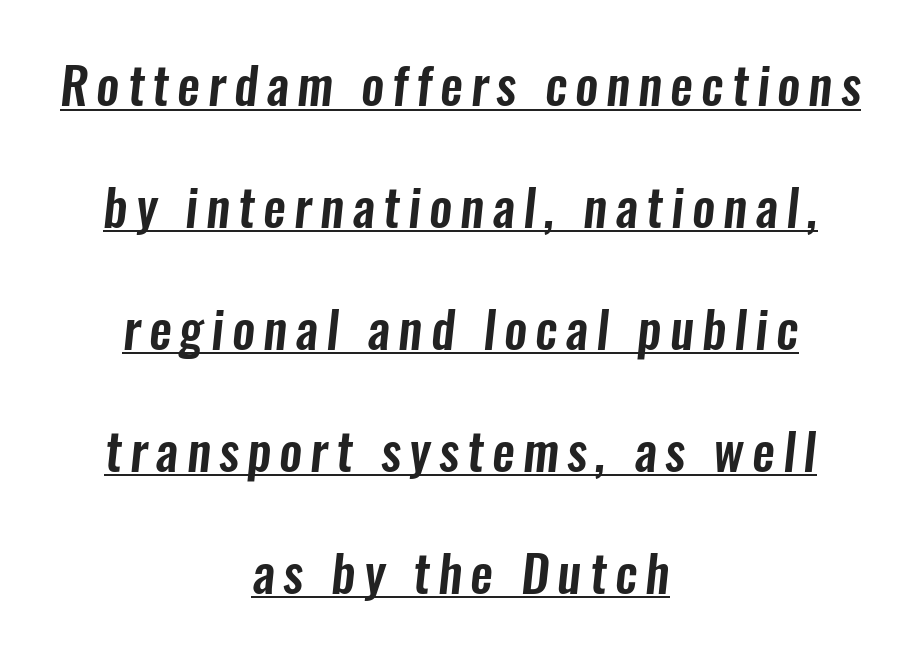
Q: Is the typeface a serif or a sans-serif typeface? A: Sans-serif.
Q: Is the text underlined? A: Yes.
Q: How is the paragraph aligned? A: Centered.
Q: Is the spacing between lines tight, normal or loose? A: Loose.
Q: Width (condensed, normal, or wide)? A: Condensed.
Q: Stroke contrast? A: Low.
Q: x-height? A: Medium.
Q: Monospaced? A: No.
